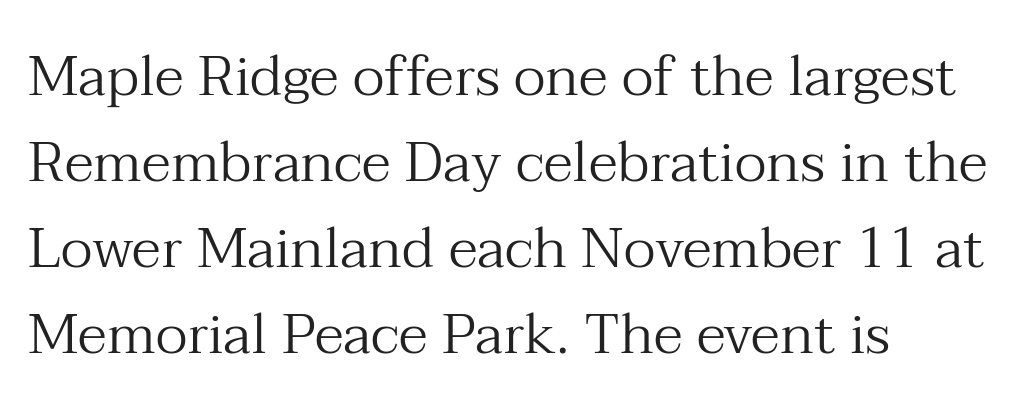
Q: Is the text bold? A: No.
Q: Is the text italic (slanted)? A: No, it is upright.
Q: Is the typeface a serif or a sans-serif typeface? A: Serif.
Q: Is the text underlined? A: No.
Q: How is the paragraph aligned? A: Left-aligned.
Q: Is the spacing between letters normal or unusually wide? A: Normal.
Q: Is the spacing between lines tight, normal or loose? A: Normal.
Q: Width (condensed, normal, or wide)? A: Normal.
Q: Stroke contrast? A: Medium.
Q: x-height? A: Medium.
Q: Monospaced? A: No.
